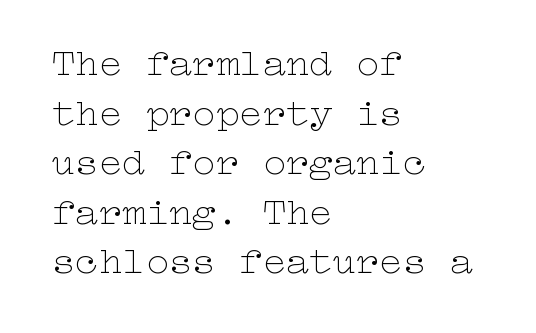
The lettering holds an erect, upright posture throughout. The glyphs are unaccompanied by any horizontal stroke below them. This reads as an unemphasized weight, regular at the heaviest. The line texture is even and compact thanks to regular tracking. Is the block centered? No — it sits flush against the left margin. Interline gaps are of average width in this sample.
